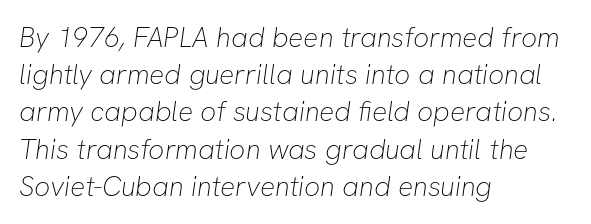
Is the type heavy? It reads as light-to-regular instead. The face used here is a sans, in the tradition of grotesques and geometrics. These lines keep a tight, regular rhythm from letter to letter. The letters advance in unequal steps, a hallmark of proportional type. The block of text has a typical density, with ordinary space between rows.
